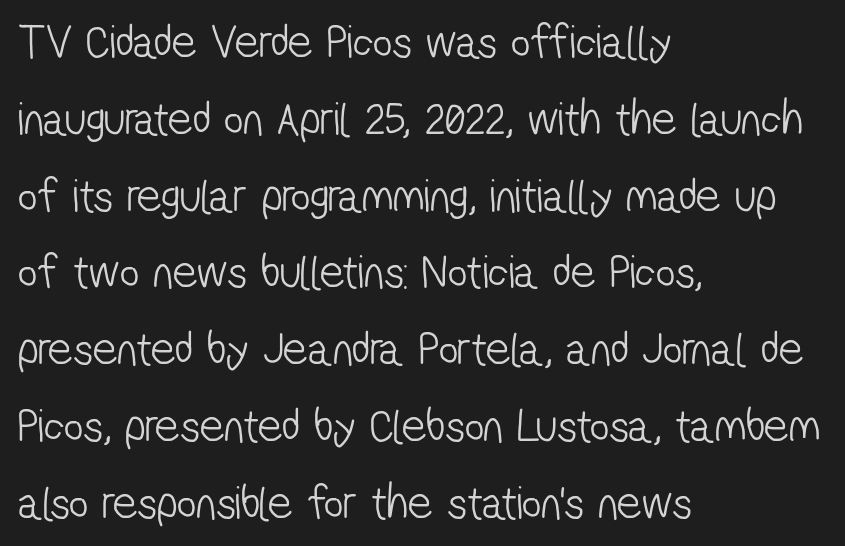
Q: Is the text bold? A: No.
Q: Is the typeface a serif or a sans-serif typeface? A: Sans-serif.
Q: Is the text underlined? A: No.
Q: How is the paragraph aligned? A: Left-aligned.
Q: Is the spacing between letters normal or unusually wide? A: Normal.
Q: Is the spacing between lines tight, normal or loose? A: Normal.
Q: Width (condensed, normal, or wide)? A: Condensed.
Q: Stroke contrast? A: Low.
Q: x-height? A: Medium.
Q: Monospaced? A: No.
